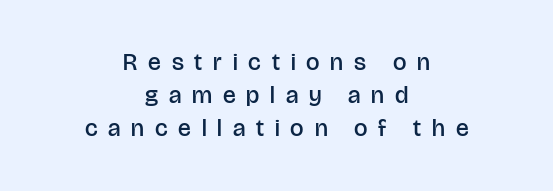
The image shows 24 px text type, upright; set centered, normal line spacing (1.38x), unusually wide letter spacing (+0.45 em), not underlined.
